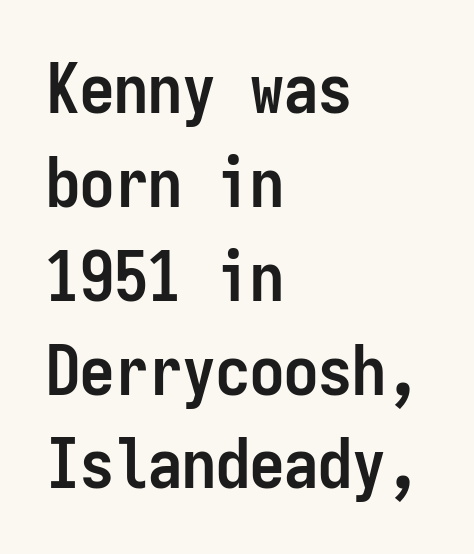
The horizontal fit of the characters is conventional and even. Is the type bold? Yes — the strokes are clearly thick and heavy. Any mark beneath the type? The region is blank. In terms of leading, this rendering sits right in the middle. Classification — sans serif. In terms of posture, this sample is upright.
